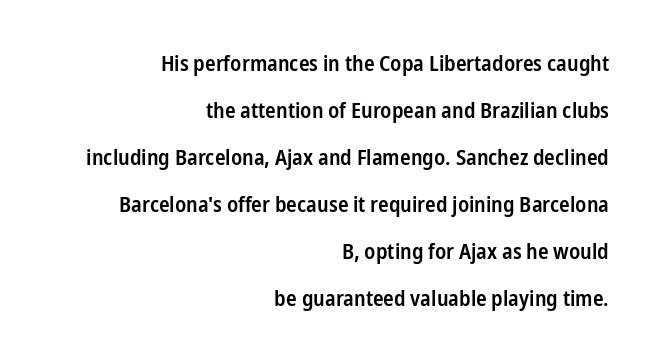
{"italic": "no", "bold": "semi", "underline": "no", "align": "right", "line_spacing": "loose", "line_spacing_ratio": 2.14, "letter_spacing": "normal", "letter_spacing_em": 0.0, "glyph_px": 22}
